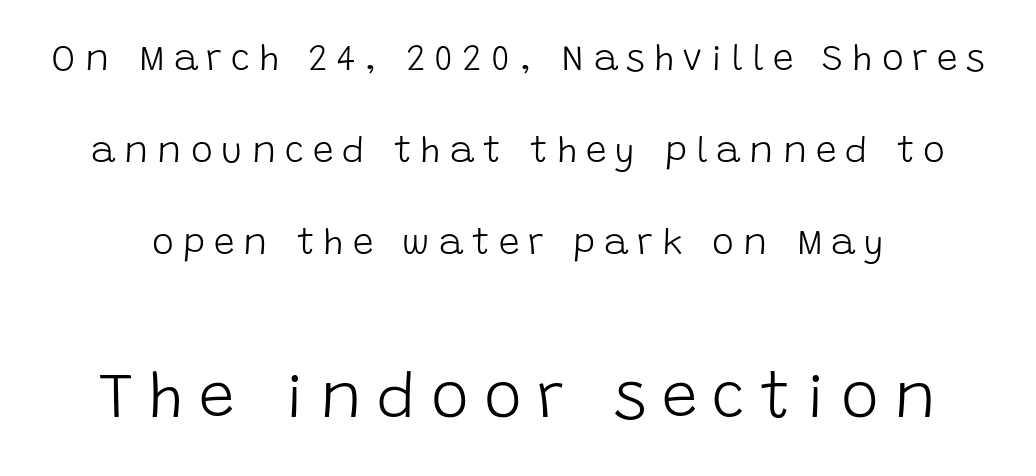
Each new line begins a long way beneath the previous one. Stroke thickness stays within the range of a standard reading face or lighter. The designer gave the closing block more size than the opening block. Nobody drew a line under any word here.
